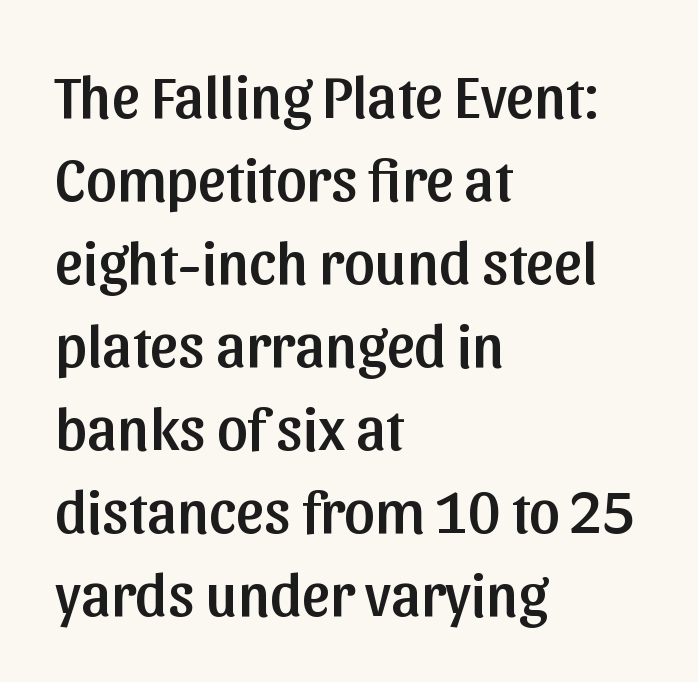
{"serif": "no", "italic": "no", "width": "normal", "stroke_contrast": "low", "x_height": "medium", "monospaced": "no", "underline": "no", "align": "left", "line_spacing": "normal", "line_spacing_ratio": 1.36, "letter_spacing": "normal", "letter_spacing_em": 0.0, "glyph_px": 61}
